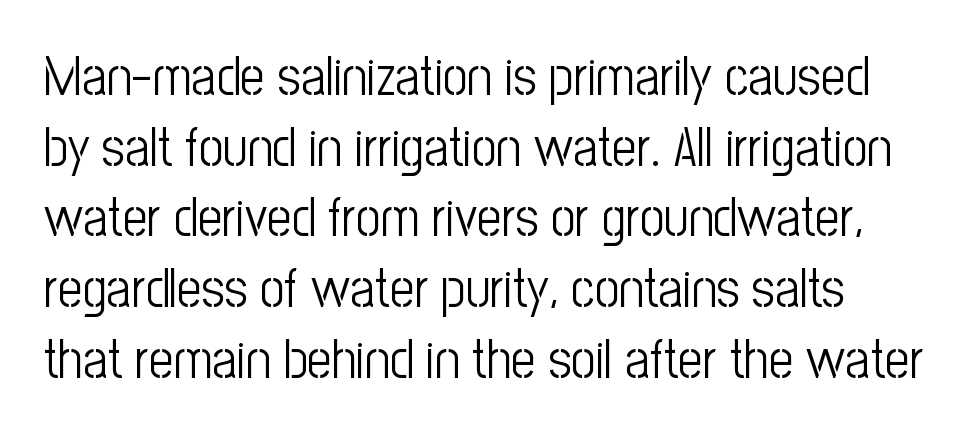
A normal amount of white space separates one row of letters from the next. The letterforms sit shoulder to shoulder at normal distance. Is this a sans? Yes — the strokes have no serifs. The letters advance in unequal steps, a hallmark of proportional type.
